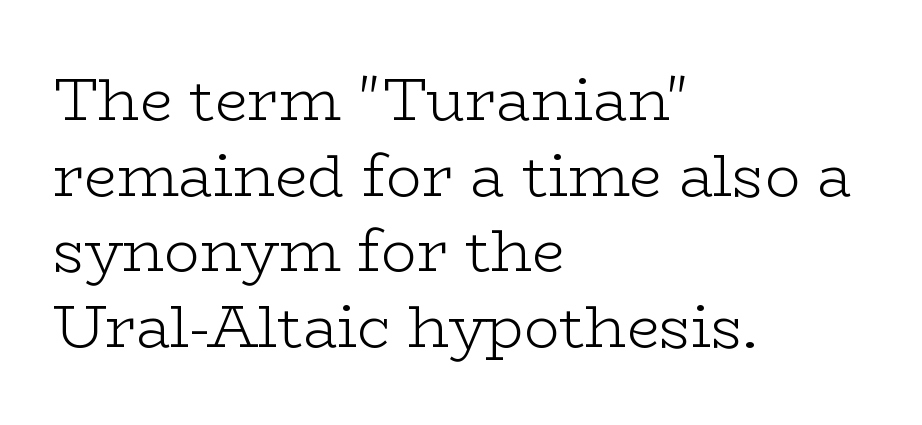
Casual observation: everything's shoved over to the left. The type is set solid horizontally, with unmodified tracking. If you measured baseline to baseline, you'd find a middling distance. The rendering shows small feet on the letterforms — a serif design. The letters advance in unequal steps, a hallmark of proportional type. Quick note: not italic, upright.
